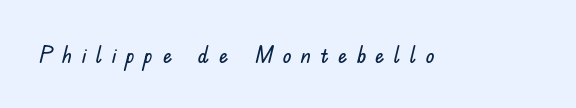
Is the letter spacing exaggerated? Yes — the characters are pushed far apart. Has an underline been added? It has not.
